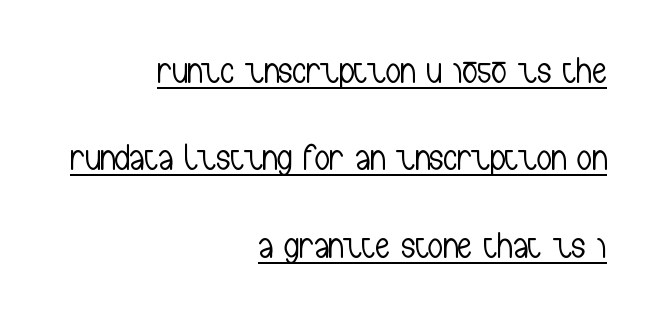
{"serif": "no", "italic": "no", "bold": "no", "weight": "light", "width": "condensed", "stroke_contrast": "low", "x_height": "medium", "monospaced": "no", "underline": "yes", "align": "right", "line_spacing": "loose", "line_spacing_ratio": 2.36, "letter_spacing": "normal", "letter_spacing_em": 0.0, "glyph_px": 37}
